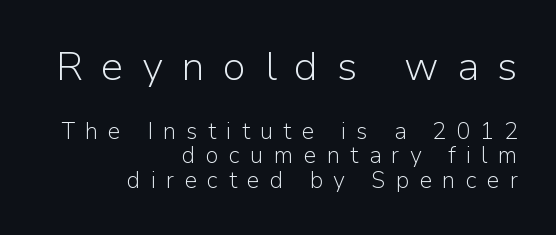
{"serif": "no", "italic": "no", "bold": "no", "weight": "light", "width": "normal", "stroke_contrast": "low", "x_height": "medium", "monospaced": "no", "underline": "no", "align": "right", "line_spacing": "tight", "line_spacing_ratio": 1.07, "letter_spacing": "wide", "letter_spacing_em": 0.44, "larger_block": "first", "size_ratio": 1.78, "glyph_px": 41}
